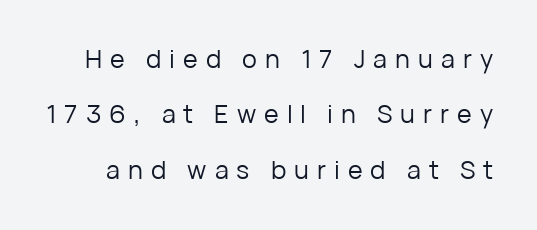
Counters stay open thanks to moderate or lighter strokes. Descender tails drop into unmarked territory. This sample uses an upright cut, with every glyph sitting square on the baseline. Students, note that the glyphs here are deliberately spaced far apart. Leading: increased.
